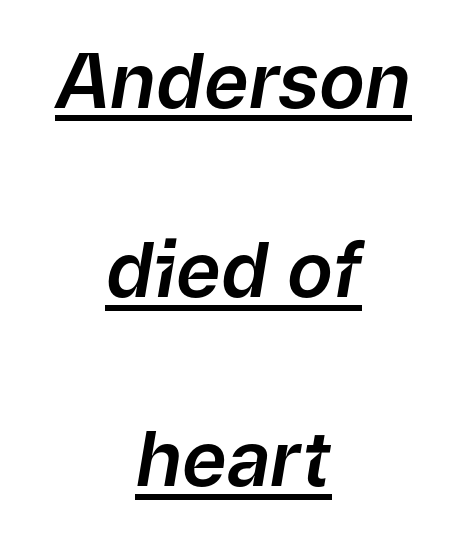
Q: Is the text italic (slanted)? A: Yes, it leans right by about 9 degrees.
Q: Is the text underlined? A: Yes.
Q: How is the paragraph aligned? A: Centered.
Q: Is the spacing between letters normal or unusually wide? A: Normal.
Q: Is the spacing between lines tight, normal or loose? A: Loose.
Q: Width (condensed, normal, or wide)? A: Normal.
Q: Stroke contrast? A: Low.
Q: x-height? A: Medium.
Q: Monospaced? A: No.
